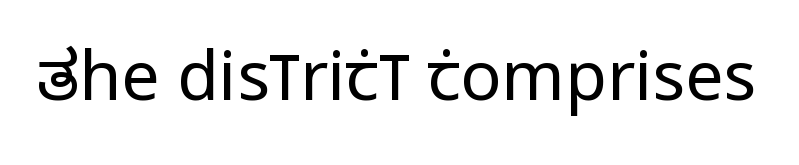
Q: Is the text bold? A: No.
Q: Is the text italic (slanted)? A: No, it is upright.
Q: Is the typeface a serif or a sans-serif typeface? A: Sans-serif.
Q: Is the text underlined? A: No.
Q: Is the spacing between letters normal or unusually wide? A: Normal.
Q: Width (condensed, normal, or wide)? A: Condensed.
Q: Stroke contrast? A: Low.
Q: x-height? A: Large.
Q: Monospaced? A: No.
